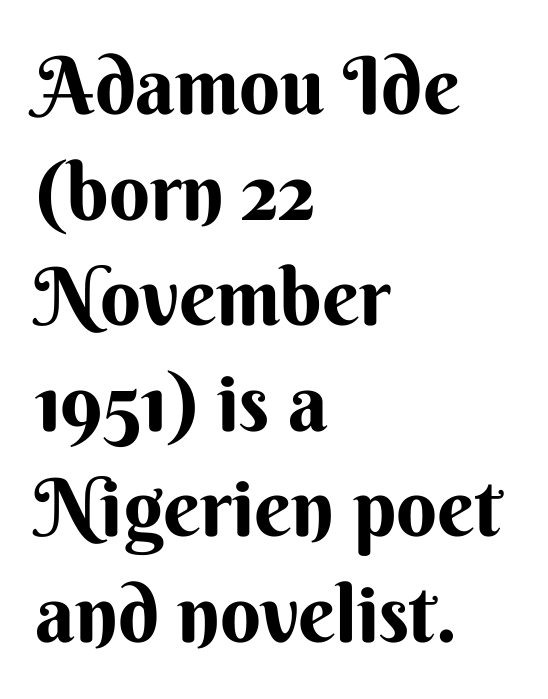
The image shows 80 px bold sans-serif type, upright; set left-aligned, normal line spacing (1.32x), normal letter spacing, not underlined; medium stroke contrast and a small x-height.
